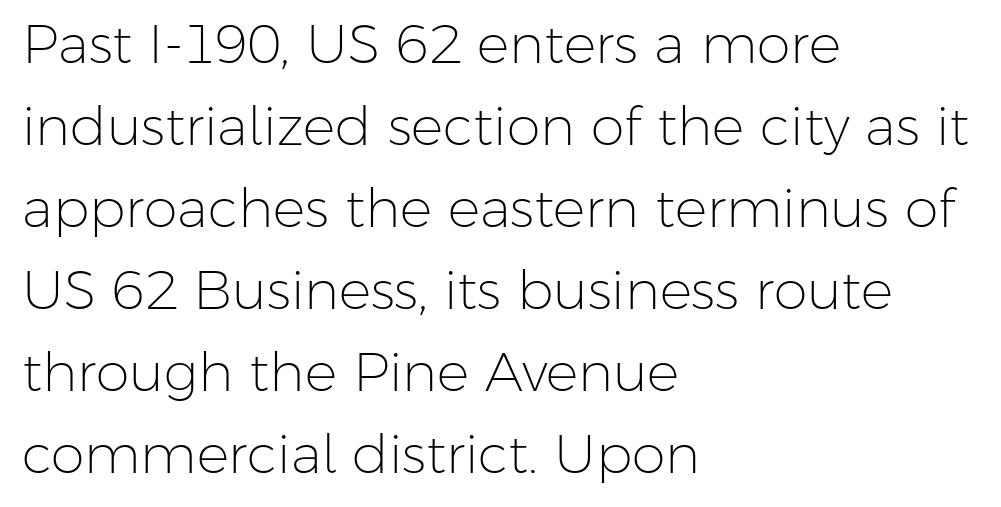
Students, observe: this is what conventionally led text looks like. Reading down the block, your eye returns to a fixed left position each line. Words appear dense and cohesive because spacing is normal. Posture: straight, roman, zero tilt. Has an underline been added? It has not.
